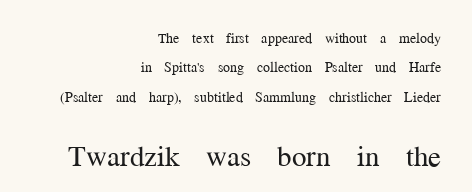
The lines are quadded right. The font sits on the lighter half of the weight spectrum, regular included. Observe the serifs anchoring each vertical stroke in this sample. The passage shown has conventional tracking throughout. Is this a fixed-width face? No — the glyphs have proportional, varying widths.
